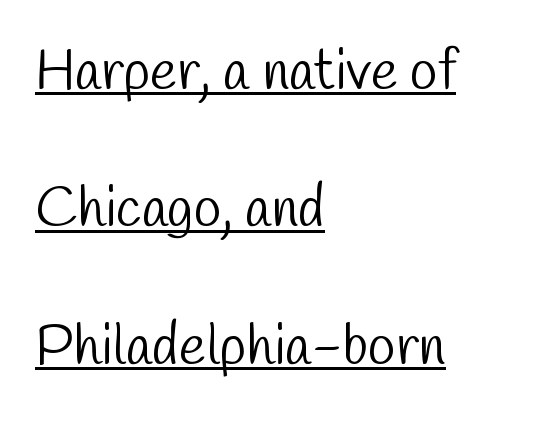
The image shows 57 px light, condensed sans-serif type; set left-aligned, loose line spacing (2.41x), normal letter spacing, underlined; low stroke contrast and a medium x-height.
